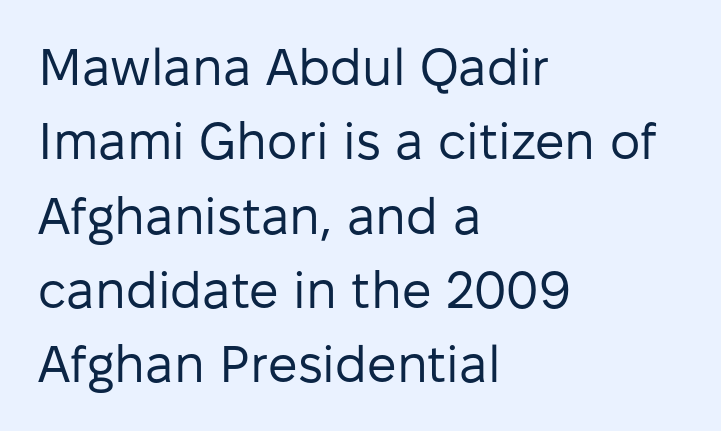
{"serif": "no", "italic": "no", "bold": "no", "weight": "regular", "width": "normal", "stroke_contrast": "low", "x_height": "medium", "monospaced": "no", "underline": "no", "align": "left", "line_spacing": "normal", "line_spacing_ratio": 1.43, "letter_spacing": "normal", "letter_spacing_em": 0.0, "glyph_px": 52}
